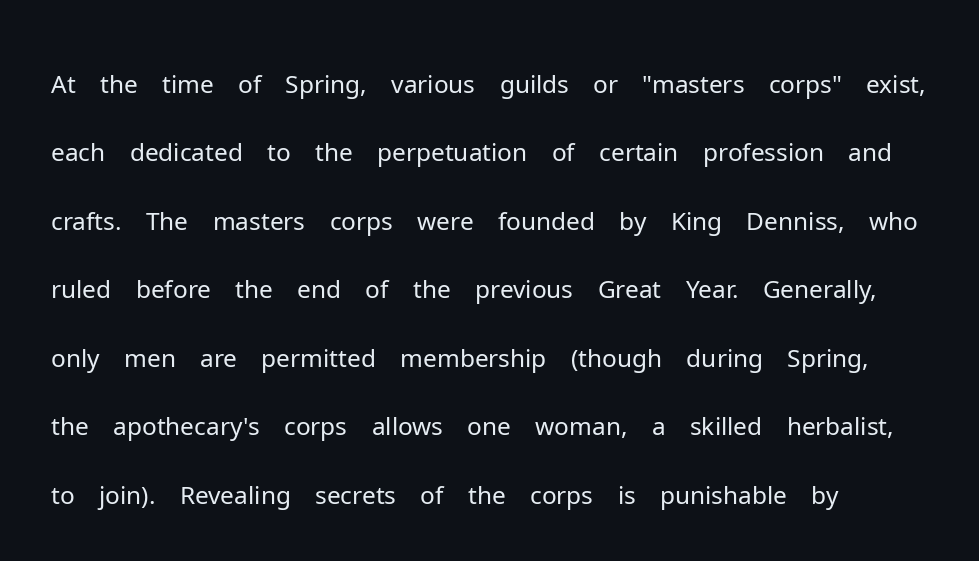
The image shows 50 px light sans-serif type, upright; set left-aligned, normal line spacing (1.37x), normal letter spacing, not underlined; low stroke contrast and a medium x-height.
